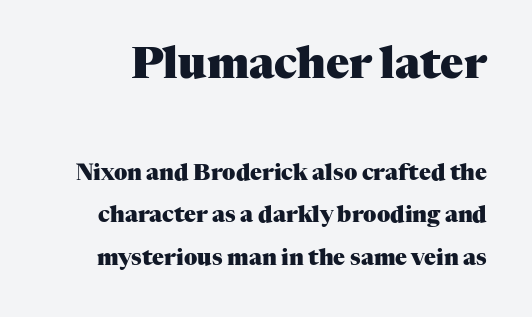
Q: Is the text bold? A: Yes.
Q: Is the text italic (slanted)? A: No, it is upright.
Q: Is the typeface a serif or a sans-serif typeface? A: Serif.
Q: Is the text underlined? A: No.
Q: Is the spacing between letters normal or unusually wide? A: Normal.
Q: Is the spacing between lines tight, normal or loose? A: Loose.
Q: Which block of text is set in a larger size, the first (top) or the second (bottom)? A: The first (top) one.
Q: Width (condensed, normal, or wide)? A: Normal.
Q: Stroke contrast? A: Medium.
Q: x-height? A: Medium.
Q: Monospaced? A: No.
